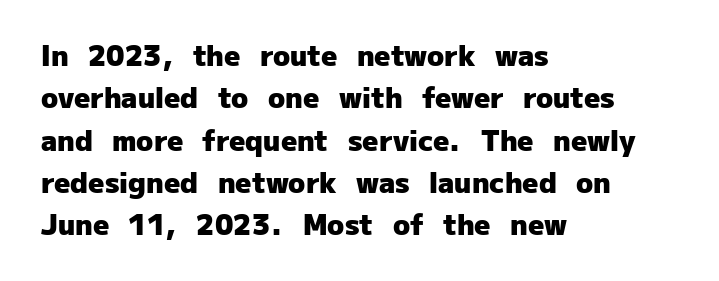
The image shows 28 px heavy sans-serif type, upright; set left-aligned, normal line spacing (1.51x), normal letter spacing, not underlined; low stroke contrast and a medium x-height.
